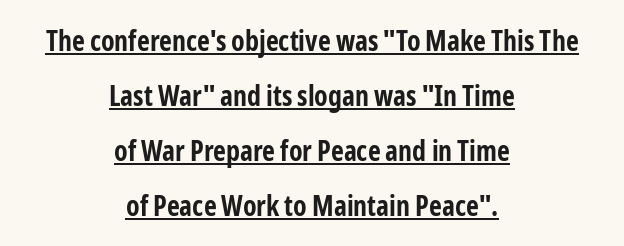
The image shows 28 px bold, condensed sans-serif type, upright; set centered, loose line spacing (1.96x), normal letter spacing, underlined; low stroke contrast and a medium x-height.
